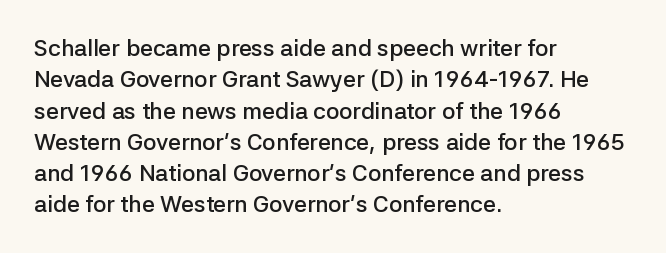
Q: Is the text bold? A: Semi-bold.
Q: Is the text italic (slanted)? A: No, it is upright.
Q: Is the text underlined? A: No.
Q: How is the paragraph aligned? A: Left-aligned.
Q: Is the spacing between letters normal or unusually wide? A: Normal.
Q: Is the spacing between lines tight, normal or loose? A: Normal.
